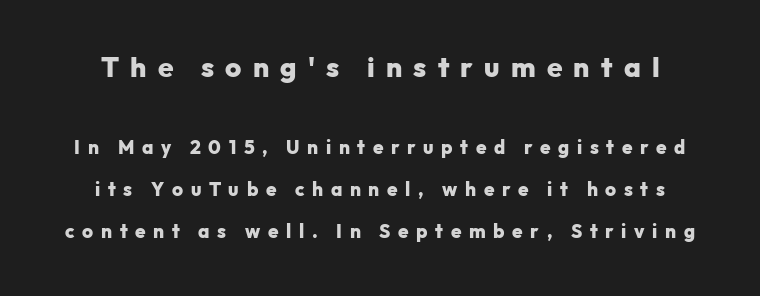
Loosely led — the rows are spread out. Think of a printed novel: that variable character pitch is what you see here. The space beneath each line is pristine and unruled. Nope, not italic — everything's standing straight.
